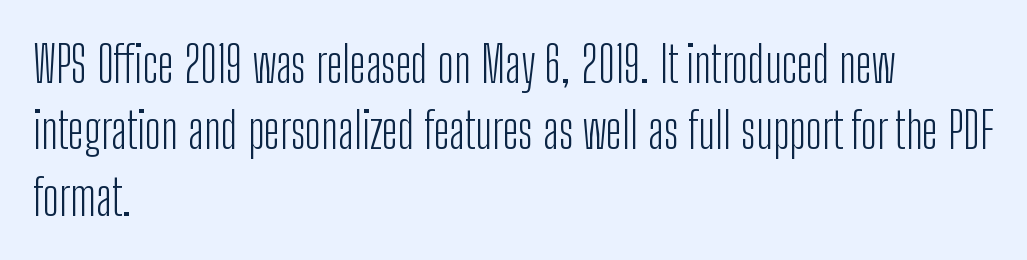
{"serif": "no", "italic": "no", "bold": "no", "weight": "light", "width": "condensed", "stroke_contrast": "low", "x_height": "medium", "monospaced": "no", "underline": "no", "align": "left", "line_spacing": "normal", "line_spacing_ratio": 1.33, "letter_spacing": "normal", "letter_spacing_em": 0.0, "glyph_px": 50}
